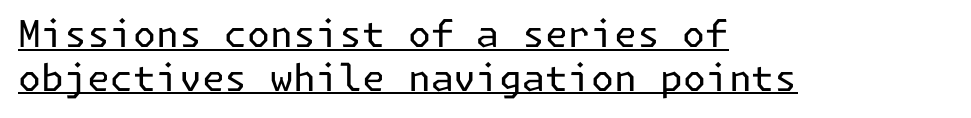
{"serif": "no", "italic": "no", "bold": "no", "weight": "regular", "width": "normal", "stroke_contrast": "low", "x_height": "medium", "underline": "yes", "align": "left", "line_spacing_ratio": 1.18, "letter_spacing": "normal", "letter_spacing_em": 0.0, "glyph_px": 37}
